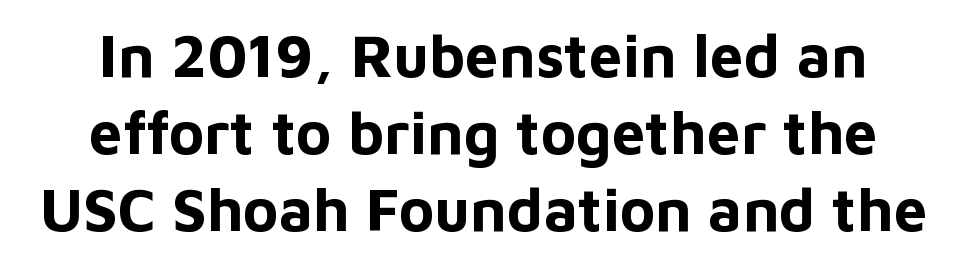
The image shows 60 px bold sans-serif type, upright; set centered, normal line spacing (1.28x), normal letter spacing, not underlined; low stroke contrast and a medium x-height.
